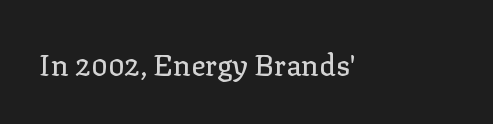
Q: Is the text italic (slanted)? A: No, it is upright.
Q: Is the typeface a serif or a sans-serif typeface? A: Serif.
Q: Is the text underlined? A: No.
Q: Is the spacing between letters normal or unusually wide? A: Normal.
Q: Width (condensed, normal, or wide)? A: Normal.
Q: Stroke contrast? A: Low.
Q: x-height? A: Medium.
Q: Monospaced? A: No.
